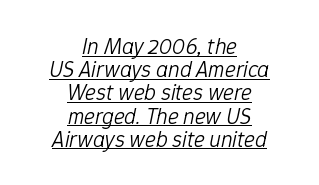
{"italic": "yes", "lean": "right", "slant_degrees": 12, "bold": "no", "underline": "yes", "align": "center", "line_spacing": "tight", "line_spacing_ratio": 1.01, "letter_spacing": "normal", "letter_spacing_em": 0.0, "glyph_px": 23}
